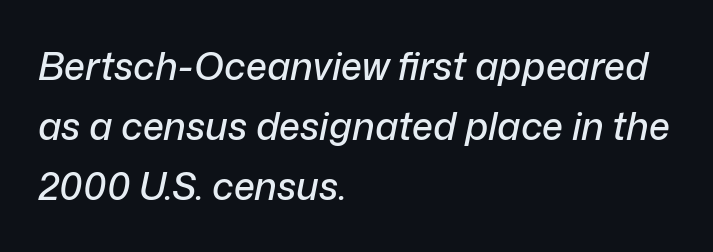
Q: Is the text italic (slanted)? A: Yes, it leans right by about 12 degrees.
Q: Is the text underlined? A: No.
Q: How is the paragraph aligned? A: Left-aligned.
Q: Is the spacing between letters normal or unusually wide? A: Normal.
Q: Is the spacing between lines tight, normal or loose? A: Normal.
Q: Width (condensed, normal, or wide)? A: Normal.
Q: Stroke contrast? A: Low.
Q: x-height? A: Medium.
Q: Monospaced? A: No.
